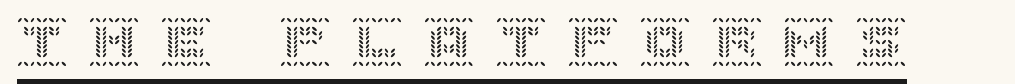
Q: Is the text italic (slanted)? A: No, it is upright.
Q: Is the text underlined? A: Yes.
Q: Is the spacing between letters normal or unusually wide? A: Unusually wide.
Q: Width (condensed, normal, or wide)? A: Normal.
Q: x-height? A: Large.
